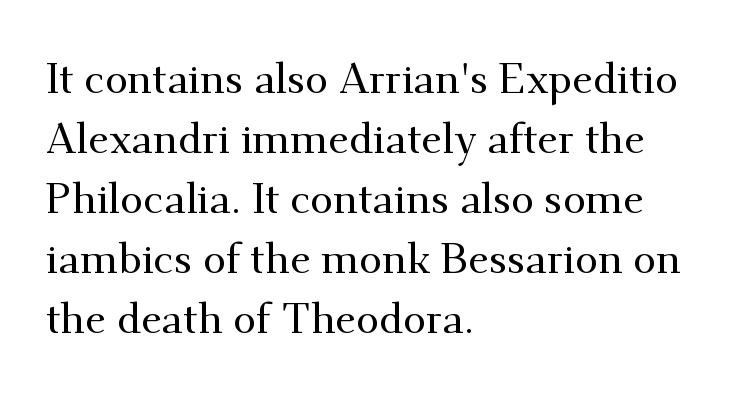
Rendered with straight, roman letterforms. This sample uses plain, unmodified letter spacing. Each letter keeps its own natural width here, so spacing adapts to shape. Casual observation: everything's shoved over to the left. The passage shown is not underscored anywhere.
